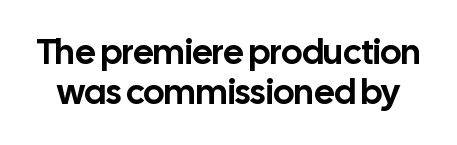
{"serif": "no", "italic": "no", "width": "normal", "stroke_contrast": "low", "x_height": "medium", "monospaced": "no", "underline": "no", "line_spacing": "tight", "line_spacing_ratio": 1.15, "letter_spacing": "normal", "letter_spacing_em": 0.0, "glyph_px": 35}
